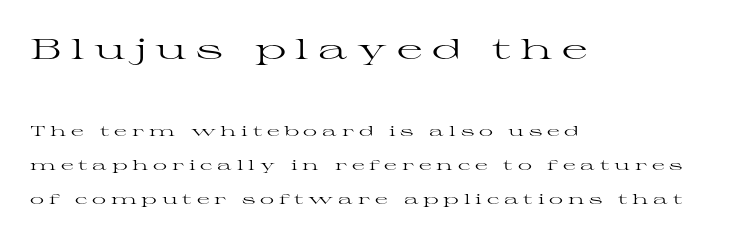
{"serif": "yes", "italic": "no", "bold": "no", "weight": "regular", "width": "wide", "stroke_contrast": "high", "x_height": "medium", "monospaced": "no", "underline": "no", "align": "left", "line_spacing": "loose", "line_spacing_ratio": 2.44, "letter_spacing": "wide", "letter_spacing_em": 0.34, "larger_block": "first", "size_ratio": 2.0, "glyph_px": 28}
